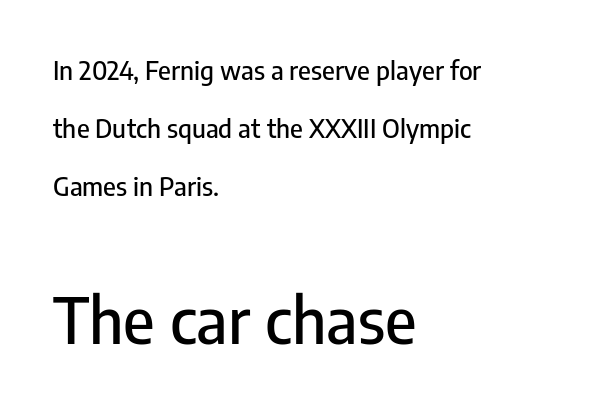
Vertical spacing — loose. Notice how the passage keeps a crisp vertical edge on the left only. The more generous point size was reserved for the lower chunk. Rule under the text: the space is simply empty. Do the characters align in a grid? No, the font is proportional. Check where the strokes stop: nothing finishes them off — pure sans.
